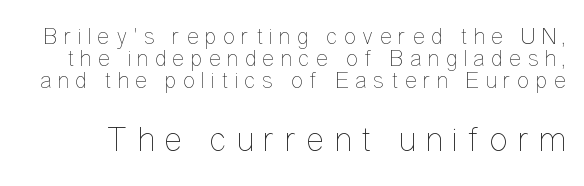
The image shows 35 px thin, condensed type, upright; set tight line spacing (0.95x), unusually wide letter spacing (+0.27 em), not underlined; the second (bottom) block is 1.52x larger; low stroke contrast and a medium x-height.
